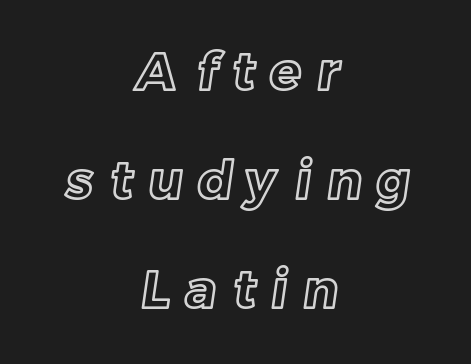
{"width": "normal", "x_height": "medium", "monospaced": "no", "underline": "no", "align": "center", "line_spacing": "loose", "line_spacing_ratio": 2.1, "letter_spacing": "wide", "letter_spacing_em": 0.3, "glyph_px": 52}
